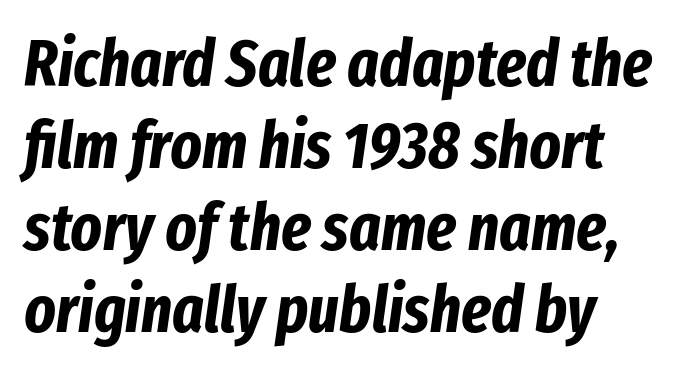
The image shows 66 px bold, condensed type, italic (leaning right); set left-aligned, line spacing 1.24x, normal letter spacing, not underlined; low stroke contrast and a medium x-height.
